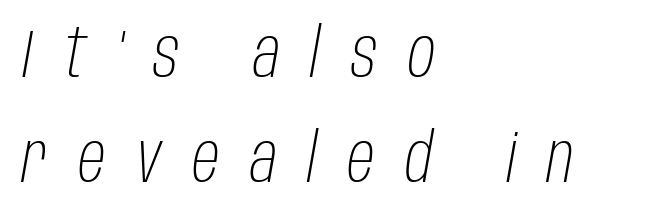
{"italic": "yes", "lean": "right", "slant_degrees": 10, "bold": "no", "weight": "light", "width": "condensed", "stroke_contrast": "low", "x_height": "large", "monospaced": "no", "underline": "no", "align": "left", "line_spacing": "normal", "line_spacing_ratio": 1.55, "letter_spacing": "wide", "letter_spacing_em": 0.45, "glyph_px": 68}
